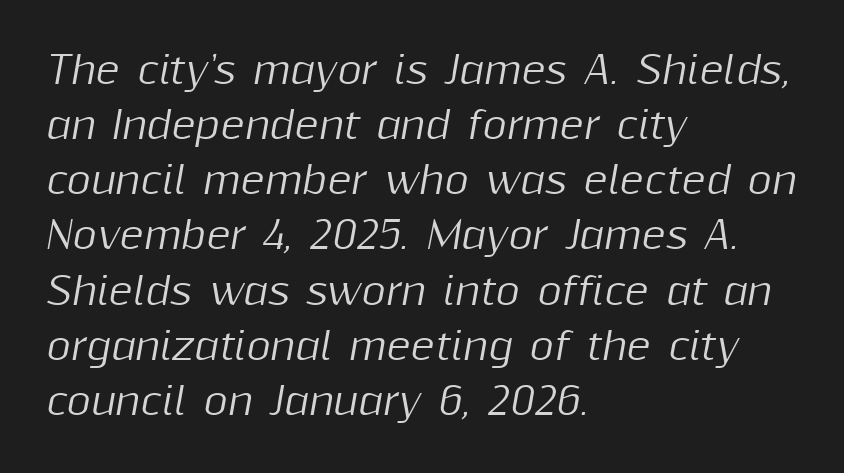
Q: Is the text italic (slanted)? A: Yes, it leans right by about 10 degrees.
Q: Is the text underlined? A: No.
Q: How is the paragraph aligned? A: Left-aligned.
Q: Is the spacing between letters normal or unusually wide? A: Normal.
Q: Is the spacing between lines tight, normal or loose? A: Normal.
Q: Width (condensed, normal, or wide)? A: Normal.
Q: Stroke contrast? A: Medium.
Q: x-height? A: Medium.
Q: Monospaced? A: No.
